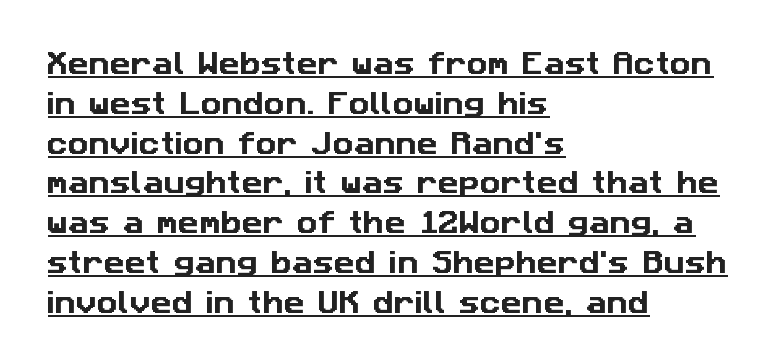
The image shows 26 px text type; set left-aligned, normal line spacing (1.53x), normal letter spacing, underlined.
